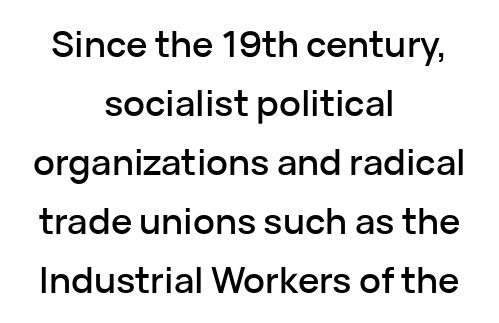
The image shows 36 px sans-serif type, upright; set centered, normal line spacing (1.64x), normal letter spacing, not underlined; low stroke contrast and a medium x-height.
